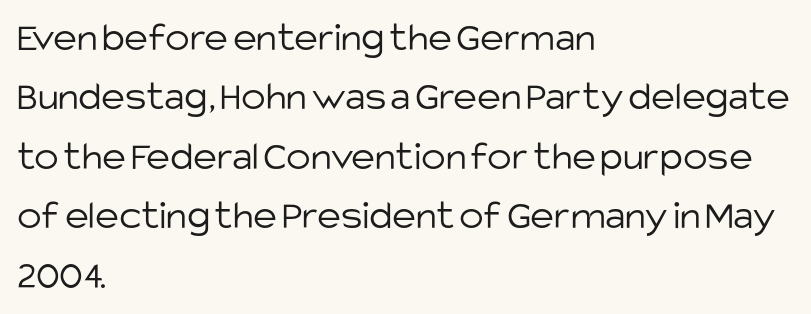
Is this a heavy cut? Hardly; it is regular or lighter. The rendering uses natural spacing where letterforms have individual widths. The paragraph has a hard left edge and a soft right edge. Does the type have serifs? No, each stem ends abruptly. Every stem runs plumb, perpendicular to the baseline. No word sits above an underline.
